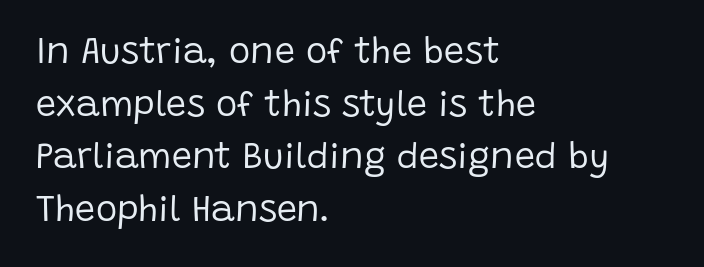
The image shows 36 px regular-weight sans-serif type, upright; set left-aligned, normal line spacing (1.46x), normal letter spacing, not underlined; low stroke contrast and a large x-height.
